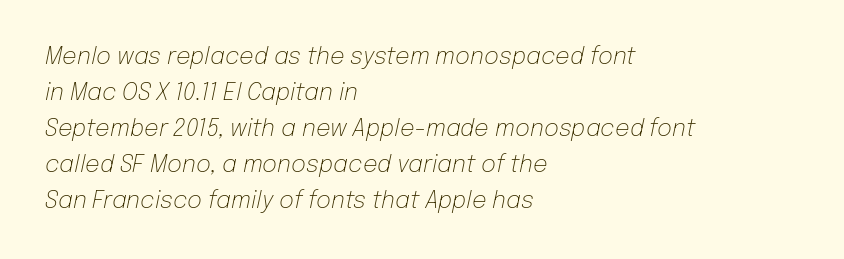
{"italic": "yes", "lean": "right", "slant_degrees": 12, "bold": "no", "underline": "no", "align": "left", "line_spacing": "normal", "line_spacing_ratio": 1.56, "letter_spacing": "normal", "letter_spacing_em": 0.0, "glyph_px": 23}
